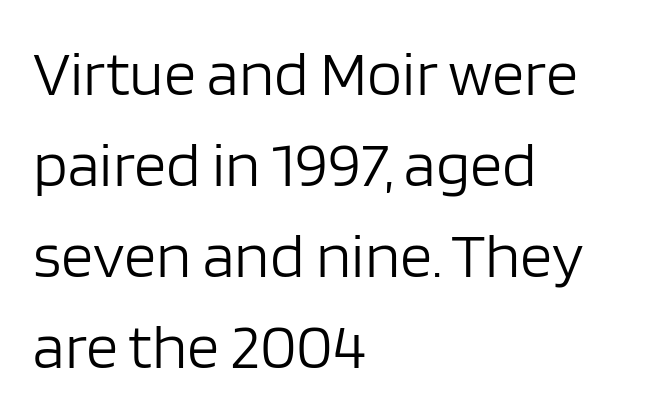
Q: Is the text bold? A: No.
Q: Is the text italic (slanted)? A: No, it is upright.
Q: Is the typeface a serif or a sans-serif typeface? A: Sans-serif.
Q: Is the text underlined? A: No.
Q: How is the paragraph aligned? A: Left-aligned.
Q: Is the spacing between letters normal or unusually wide? A: Normal.
Q: Is the spacing between lines tight, normal or loose? A: Normal.
Q: Width (condensed, normal, or wide)? A: Normal.
Q: Stroke contrast? A: Low.
Q: x-height? A: Large.
Q: Monospaced? A: No.
